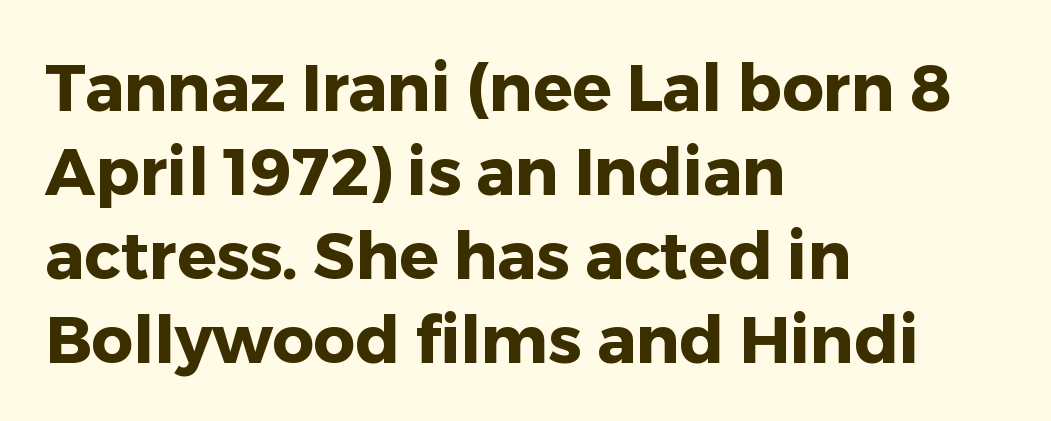
Q: Is the text bold? A: Yes.
Q: Is the text italic (slanted)? A: No, it is upright.
Q: Is the typeface a serif or a sans-serif typeface? A: Sans-serif.
Q: Is the text underlined? A: No.
Q: How is the paragraph aligned? A: Left-aligned.
Q: Is the spacing between letters normal or unusually wide? A: Normal.
Q: Is the spacing between lines tight, normal or loose? A: Normal.
Q: Width (condensed, normal, or wide)? A: Normal.
Q: Stroke contrast? A: Low.
Q: x-height? A: Medium.
Q: Monospaced? A: No.
